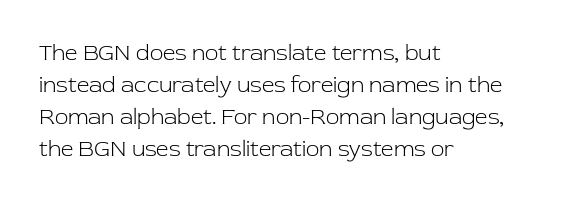
Q: Is the text bold? A: No.
Q: Is the text italic (slanted)? A: No, it is upright.
Q: Is the text underlined? A: No.
Q: How is the paragraph aligned? A: Left-aligned.
Q: Is the spacing between letters normal or unusually wide? A: Normal.
Q: Is the spacing between lines tight, normal or loose? A: Normal.
